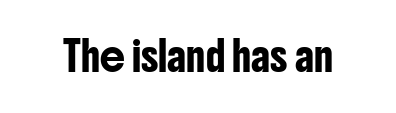
Type without underlining. Character widths vary here, with narrow letters taking less room than wide ones. Each word holds together tightly as a unit, with standard inter-letter gaps. You can tell from the bare stems that sans-serif type was used.
